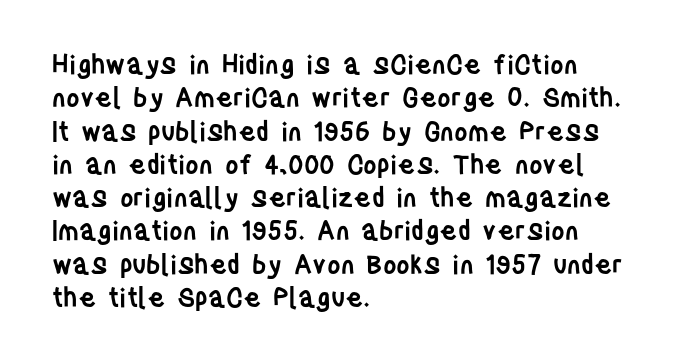
{"italic": "no", "bold": "semi", "underline": "no", "align": "left", "line_spacing": "normal", "line_spacing_ratio": 1.28, "letter_spacing": "normal", "letter_spacing_em": 0.0, "glyph_px": 26}
